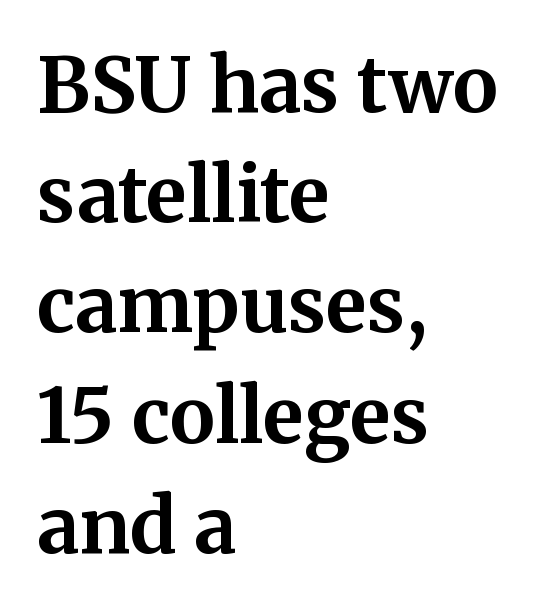
Q: Is the text bold? A: Yes.
Q: Is the text italic (slanted)? A: No, it is upright.
Q: Is the typeface a serif or a sans-serif typeface? A: Serif.
Q: Is the text underlined? A: No.
Q: How is the paragraph aligned? A: Left-aligned.
Q: Is the spacing between letters normal or unusually wide? A: Normal.
Q: Is the spacing between lines tight, normal or loose? A: Normal.
Q: Width (condensed, normal, or wide)? A: Normal.
Q: Stroke contrast? A: Medium.
Q: x-height? A: Medium.
Q: Monospaced? A: No.
